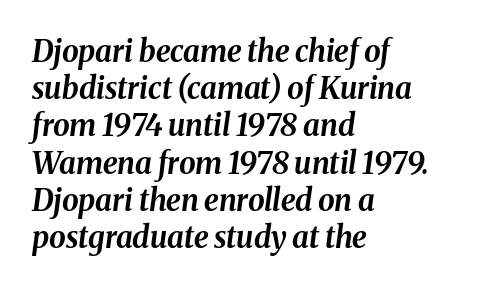
The image shows 30 px bold type, italic (leaning right); set left-aligned, line spacing 1.24x, normal letter spacing, not underlined; medium stroke contrast and a medium x-height.
